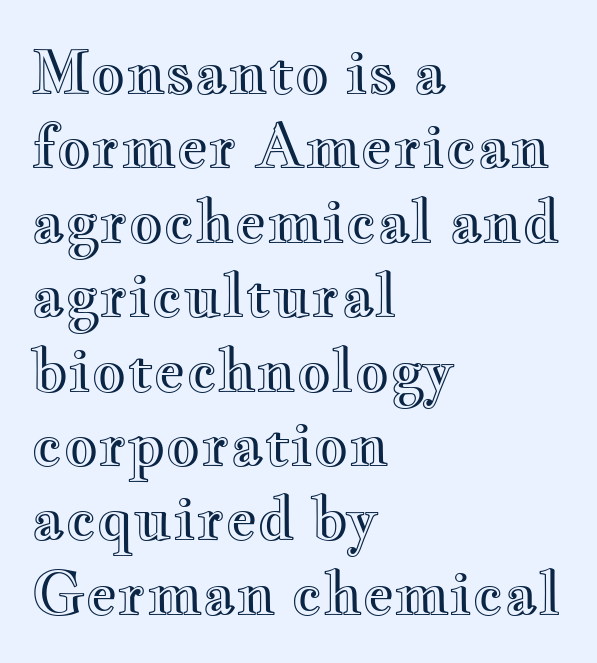
The image shows 60 px wide type, upright; set left-aligned, line spacing 1.24x, normal letter spacing, not underlined; a small x-height.
